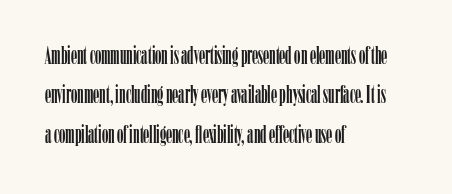
The setting favours the left margin, as ordinary paragraphs usually do. Is there any slant? The stems are plumb. A bare baseline throughout the passage. The letterforms sit shoulder to shoulder at normal distance. These lines sit exactly where default settings would place them.
